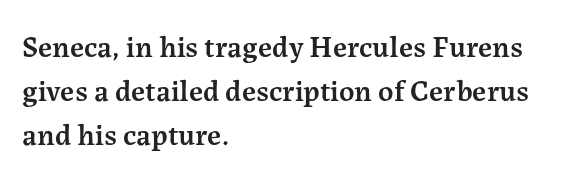
The leading is moderate, giving the passage an even texture. Honestly, there is no underline to notice here at all. The passage shown is semibold, sitting just below true bold. Ordinary non-slanted type is in use. Varying glyph widths throughout — classic text-font behaviour.
